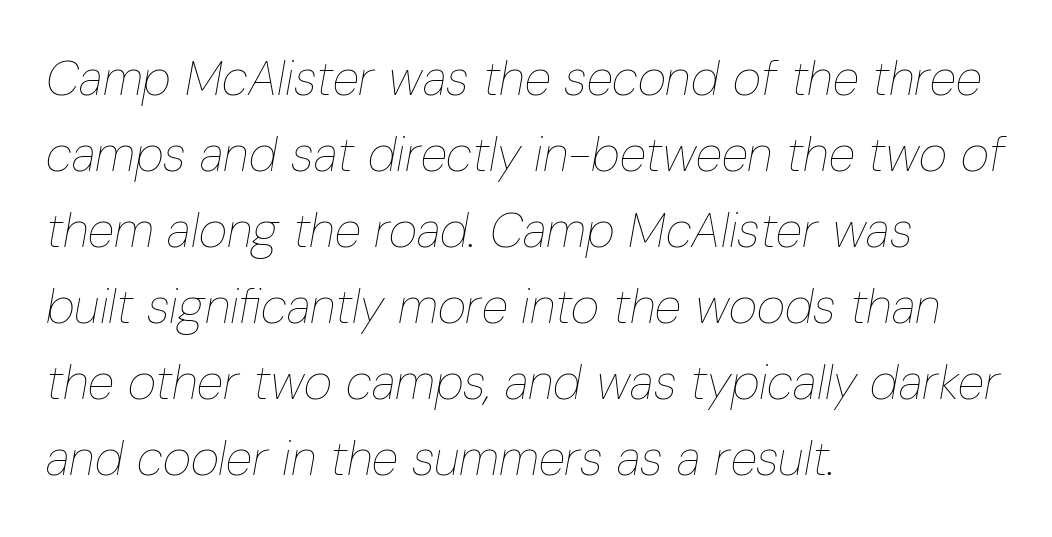
Q: Is the text bold? A: No.
Q: Is the text italic (slanted)? A: Yes, it leans right by about 10 degrees.
Q: Is the text underlined? A: No.
Q: How is the paragraph aligned? A: Left-aligned.
Q: Is the spacing between letters normal or unusually wide? A: Normal.
Q: Is the spacing between lines tight, normal or loose? A: Normal.
Q: Width (condensed, normal, or wide)? A: Condensed.
Q: Stroke contrast? A: Low.
Q: x-height? A: Medium.
Q: Monospaced? A: No.
